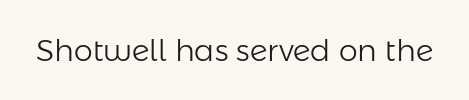
{"serif": "no", "italic": "no", "bold": "no", "weight": "light", "width": "normal", "stroke_contrast": "low", "x_height": "medium", "monospaced": "no", "underline": "no", "letter_spacing": "normal", "letter_spacing_em": 0.0, "glyph_px": 30}
